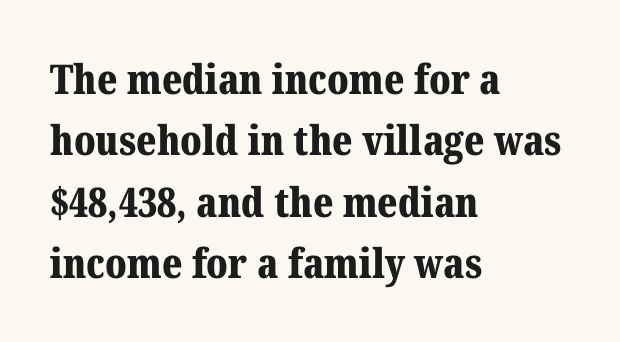
Underlining? Definitely not there. The lines in this sample share a left origin and differ only in where they stop. Spacing between characters is what you'd get straight out of the box. Ascenders rise straight up at ninety degrees.
